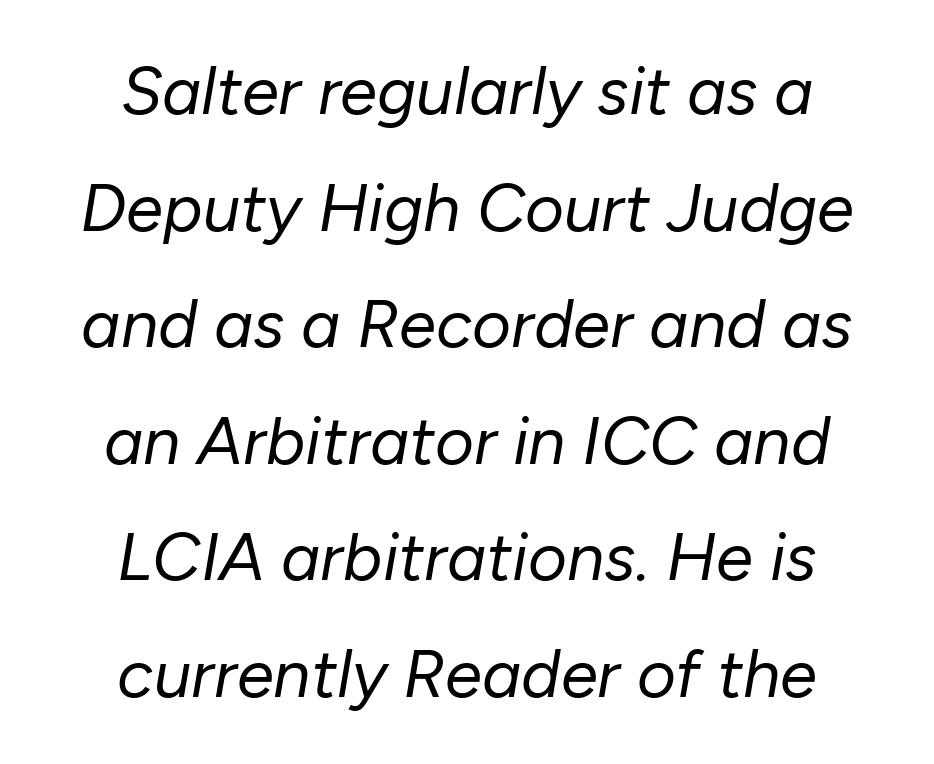
Caption: standard tracking, unaltered. Descenders are the only things crossing below the line. The face used here is proportionally spaced, like ordinary book or web type. This rendering uses center alignment, leaving both contours irregular but symmetric.
